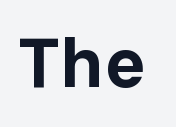
Q: Is the text bold? A: Yes.
Q: Is the text italic (slanted)? A: No, it is upright.
Q: Is the typeface a serif or a sans-serif typeface? A: Sans-serif.
Q: Is the text underlined? A: No.
Q: Is the spacing between letters normal or unusually wide? A: Normal.
Q: Width (condensed, normal, or wide)? A: Normal.
Q: Stroke contrast? A: Low.
Q: x-height? A: Medium.
Q: Monospaced? A: No.
